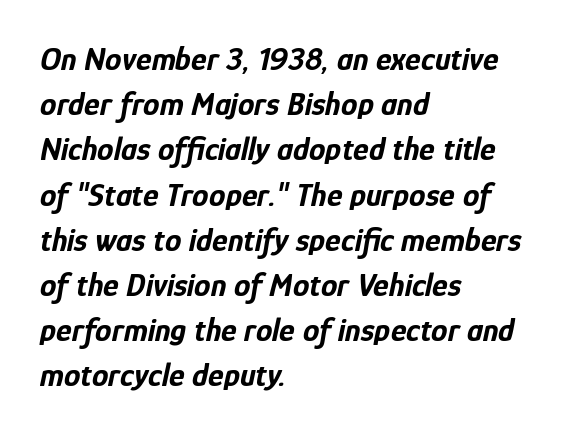
Line beginnings align vertically; line endings do not. Pretty heavy lettering here — definitely bold. You could not count columns in this text — the font is proportionally spaced. Here the glyphs are tracked normally, forming tight word shapes. The zone under the glyphs is completely vacant.
